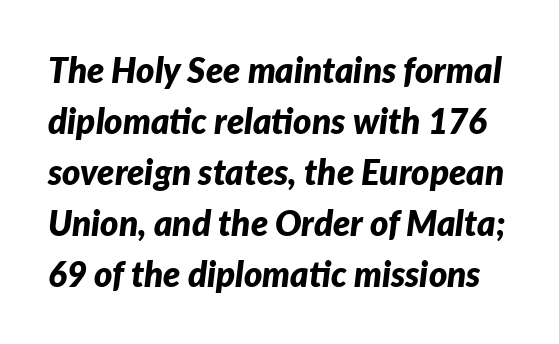
If you drew a line through each stem, it would be angled. Each row of text sits above clean, open space. These lines are rendered in a variable-pitch font. Bold? Absolutely — the strokes are thick and heavy. The rows are spaced the way most documents space them.
